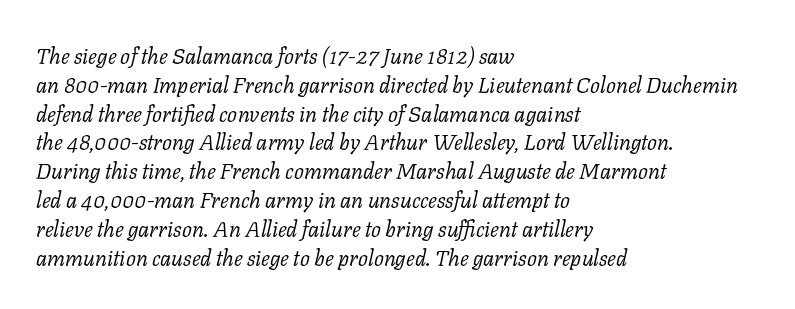
Is this a heavy cut? Hardly; it is regular or lighter. The glyphs look as if they've been sheared to an angle. Rule under the text: the space is simply empty. Left-aligned paragraph, ragged on the right. The passage shown stacks its lines at a standard gap.
